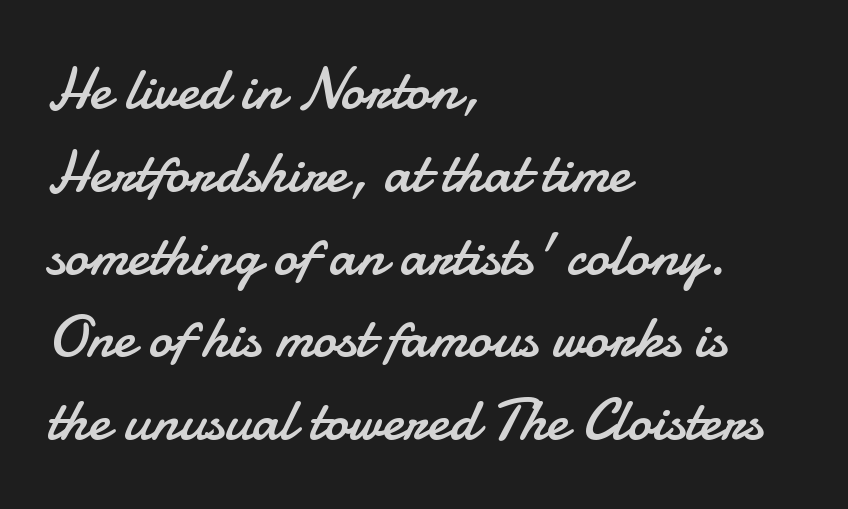
Weight: not bold — regular or lighter. One glance says typical: line gaps are just what's usual. Compared with a centered layout, this one pins lines to the left instead. The rendering shows plain stroke endings on the letterforms — a sans-serif design.
